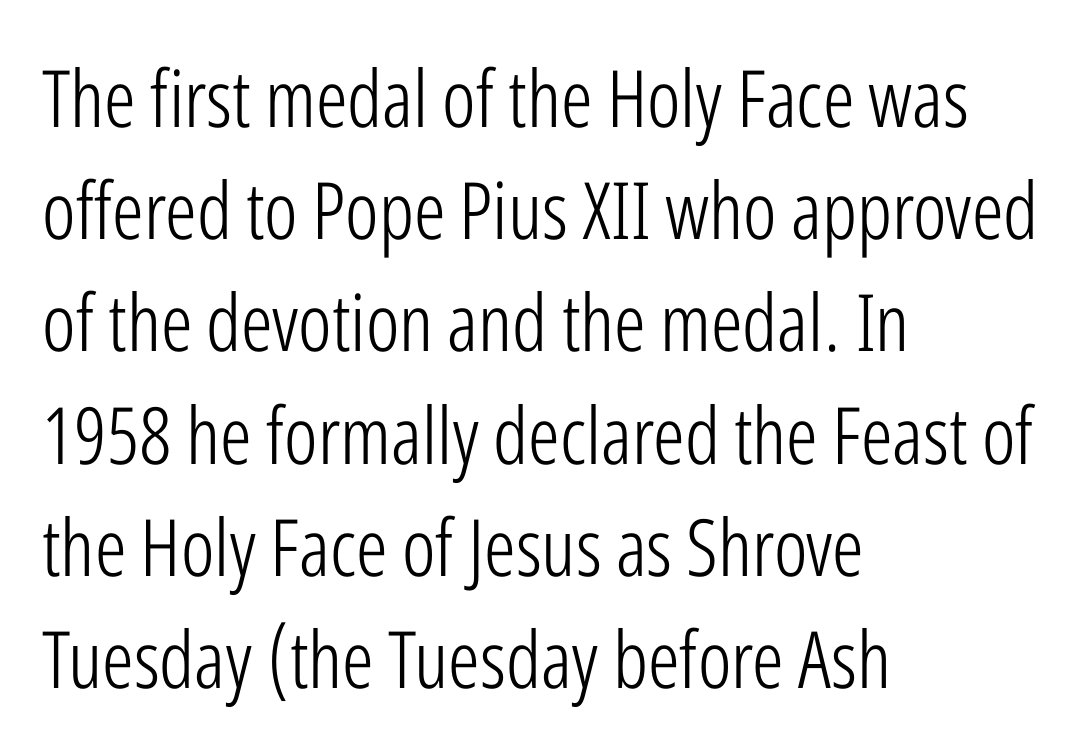
{"serif": "no", "italic": "no", "bold": "no", "weight": "light", "width": "condensed", "stroke_contrast": "low", "x_height": "medium", "monospaced": "no", "underline": "no", "align": "left", "line_spacing": "normal", "line_spacing_ratio": 1.42, "letter_spacing": "normal", "letter_spacing_em": 0.0, "glyph_px": 79}
